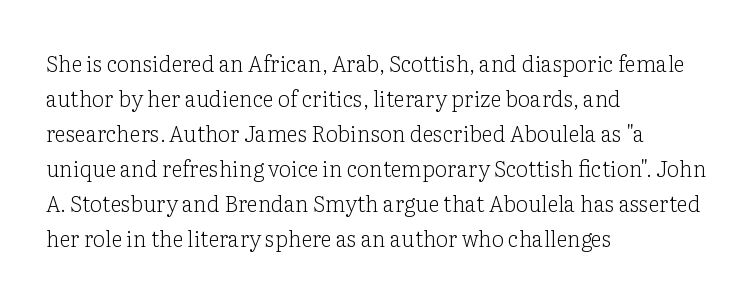
Every stem runs plumb, perpendicular to the baseline. Ink coverage per letter is moderate at most. Does extra space separate the letters? No, they use regular spacing. Line starts are locked; line ends wander. If you measured baseline to baseline, you'd find a middling distance.
